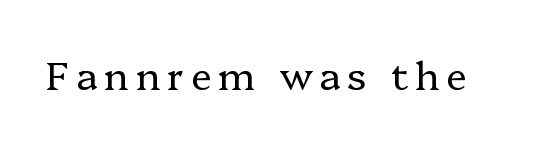
Varying glyph widths throughout — classic text-font behaviour. Just letters on the line, the space beneath them empty. Ink coverage per letter is moderate at most. Old-style or modern, the face here clearly has serifs. No italicization has been applied; the sample stays upright.
